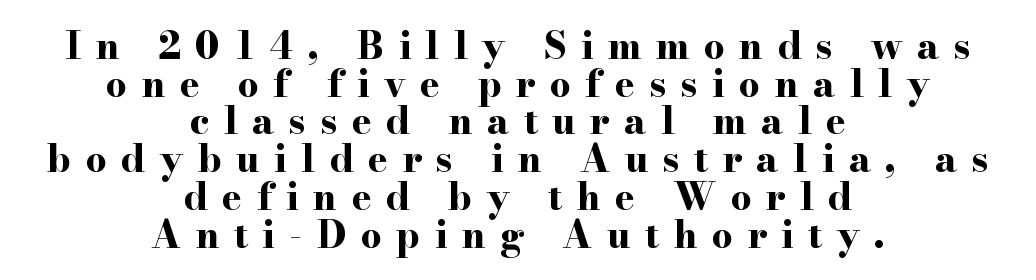
{"serif": "yes", "italic": "no", "bold": "yes", "weight": "bold", "width": "wide", "stroke_contrast": "high", "x_height": "small", "monospaced": "no", "underline": "no", "align": "center", "line_spacing": "tight", "line_spacing_ratio": 1.02, "letter_spacing": "wide", "letter_spacing_em": 0.39, "glyph_px": 37}
